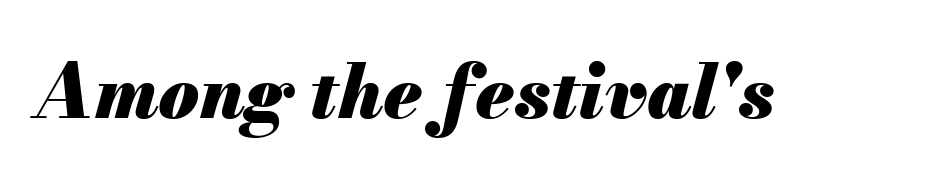
Q: Is the text bold? A: Yes.
Q: Is the text italic (slanted)? A: Yes, it leans right by about 13 degrees.
Q: Is the text underlined? A: No.
Q: Is the spacing between letters normal or unusually wide? A: Normal.
Q: Width (condensed, normal, or wide)? A: Normal.
Q: Stroke contrast? A: Medium.
Q: x-height? A: Small.
Q: Monospaced? A: No.
